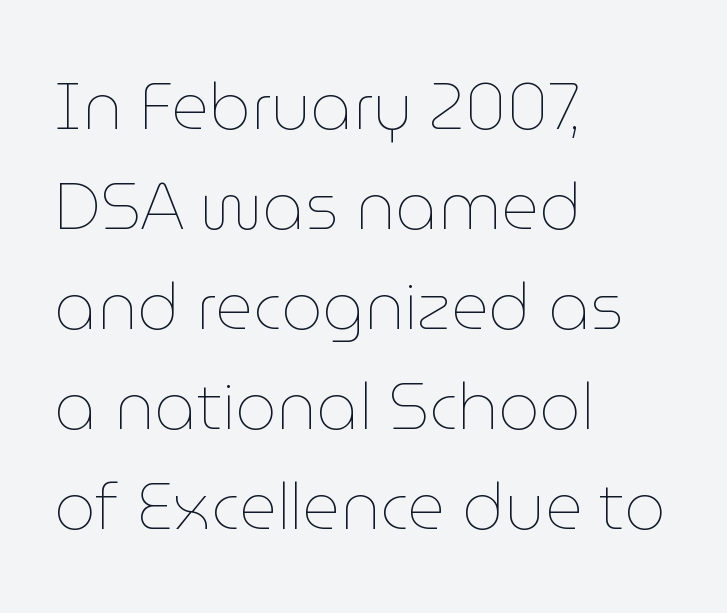
Q: Is the text bold? A: No.
Q: Is the text italic (slanted)? A: No, it is upright.
Q: Is the text underlined? A: No.
Q: How is the paragraph aligned? A: Left-aligned.
Q: Is the spacing between letters normal or unusually wide? A: Normal.
Q: Is the spacing between lines tight, normal or loose? A: Normal.
Q: Width (condensed, normal, or wide)? A: Normal.
Q: Stroke contrast? A: Low.
Q: x-height? A: Medium.
Q: Monospaced? A: No.
